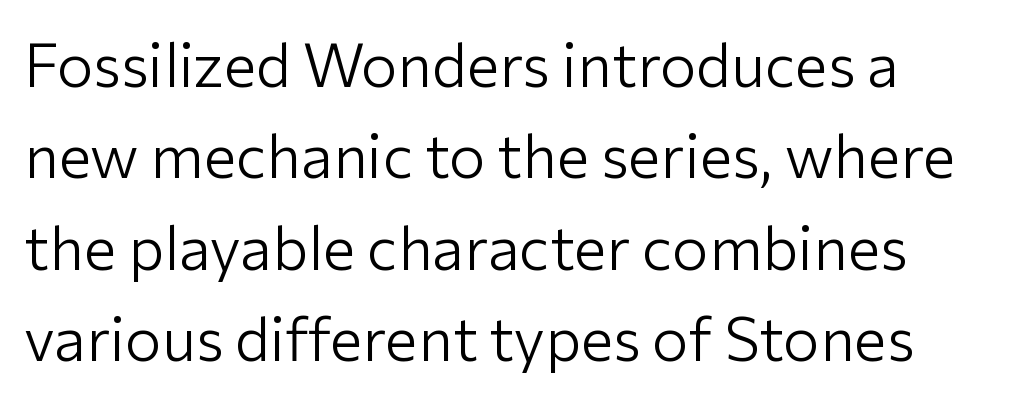
{"serif": "no", "italic": "no", "bold": "no", "weight": "light", "width": "normal", "stroke_contrast": "low", "x_height": "medium", "monospaced": "no", "underline": "no", "line_spacing": "normal", "line_spacing_ratio": 1.5, "letter_spacing": "normal", "letter_spacing_em": 0.0, "glyph_px": 61}
